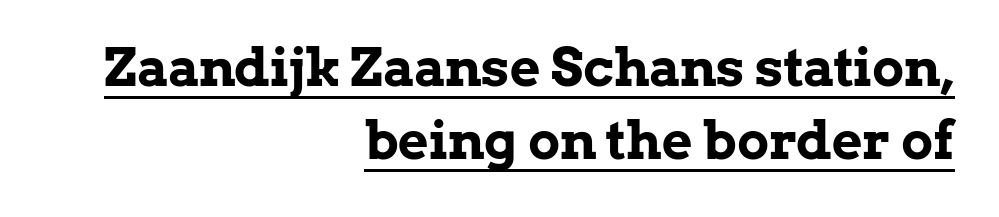
The image shows 53 px bold serif type, upright; set right-aligned, normal line spacing (1.37x), normal letter spacing, underlined; low stroke contrast and a medium x-height.
